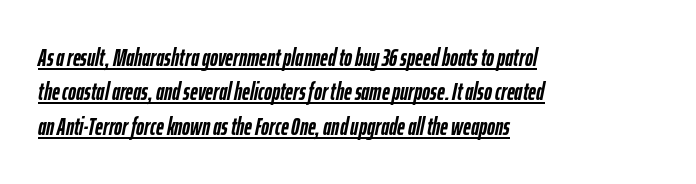
The specimen includes a rule beneath the text block's lines. The axis of the letterforms is tilted away from vertical. Does the copy run flush right? No — it runs flush left. The letterforms sit shoulder to shoulder at normal distance. Vertical spacing — default. These lines carry a lot of weight — the face is fully bold.
